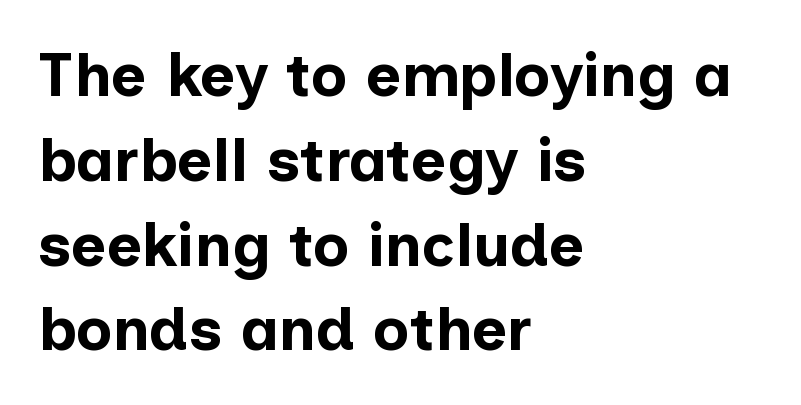
{"serif": "no", "italic": "no", "bold": "yes", "weight": "bold", "width": "normal", "stroke_contrast": "low", "x_height": "medium", "monospaced": "no", "underline": "no", "align": "left", "line_spacing": "normal", "line_spacing_ratio": 1.39, "letter_spacing": "normal", "letter_spacing_em": 0.0, "glyph_px": 61}
